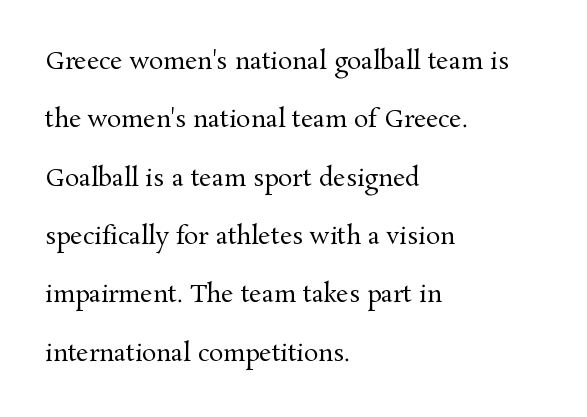
Compared with typical paragraphs, the rows here are farther apart. This sample is left-justified, so line endings fall wherever the words run out. Observe the ordinary spacing: letters are neighbours, not strangers. This is not heavy type; no bold has been used.
